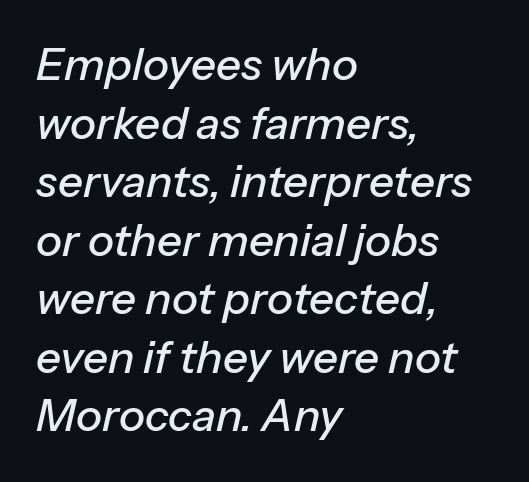
The image shows 44 px text type, italic (leaning right); set left-aligned, normal line spacing (1.33x), normal letter spacing, not underlined; low stroke contrast and a medium x-height.
